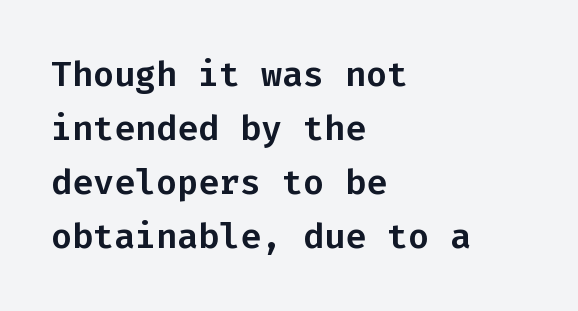
Q: Is the text italic (slanted)? A: No, it is upright.
Q: Is the typeface a serif or a sans-serif typeface? A: Sans-serif.
Q: Is the text underlined? A: No.
Q: How is the paragraph aligned? A: Left-aligned.
Q: Is the spacing between letters normal or unusually wide? A: Normal.
Q: Is the spacing between lines tight, normal or loose? A: Normal.
Q: Width (condensed, normal, or wide)? A: Normal.
Q: Stroke contrast? A: Low.
Q: x-height? A: Medium.
Q: Monospaced? A: Yes.
